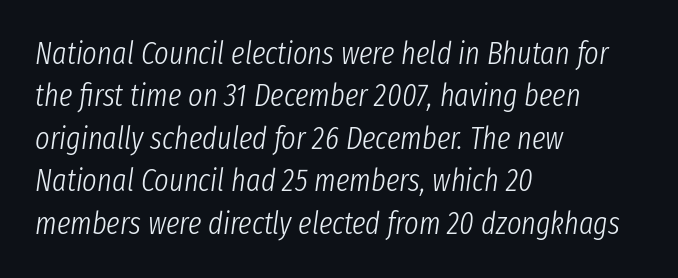
A typesetter would call this proportional, since set widths differ per character. Compared with typical paragraphs, the rows here are spaced about the same. The rendering keeps characters at their native spacing. Descenders are the only things crossing below the line.
